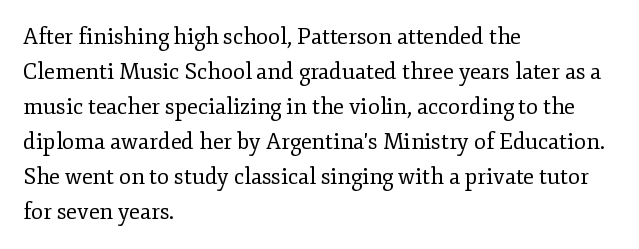
{"italic": "no", "bold": "no", "underline": "no", "align": "left", "line_spacing": "normal", "line_spacing_ratio": 1.59, "letter_spacing": "normal", "letter_spacing_em": 0.0, "glyph_px": 22}
